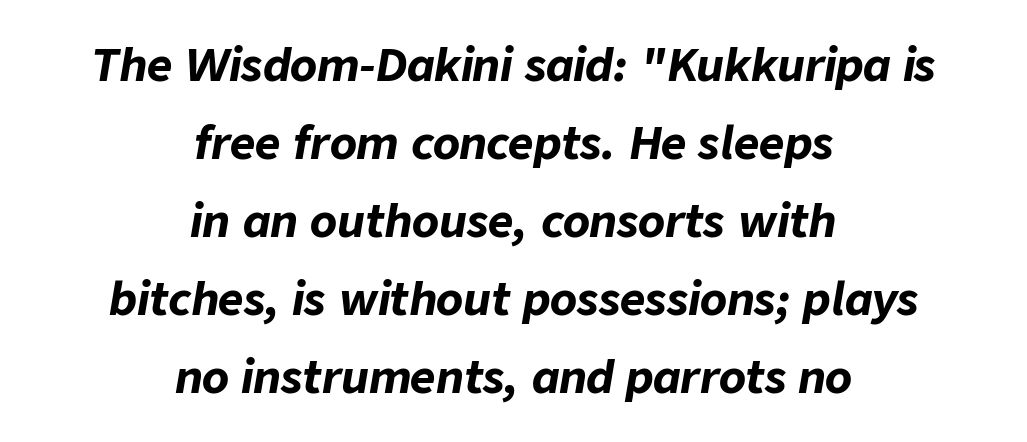
The image shows 44 px bold type, italic (leaning right); set centered, line spacing 1.77x, normal letter spacing, not underlined; low stroke contrast and a medium x-height.
